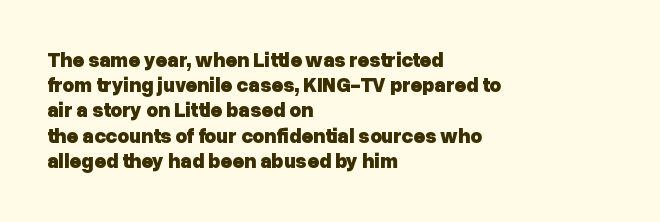
{"italic": "no", "bold": "yes", "underline": "no", "align": "left", "line_spacing": "normal", "line_spacing_ratio": 1.26, "letter_spacing": "normal", "letter_spacing_em": 0.0, "glyph_px": 20}
